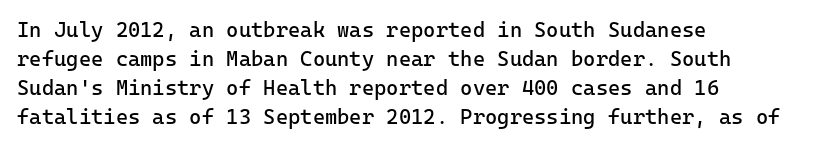
Q: Is the text bold? A: No.
Q: Is the text italic (slanted)? A: No, it is upright.
Q: Is the text underlined? A: No.
Q: How is the paragraph aligned? A: Left-aligned.
Q: Is the spacing between letters normal or unusually wide? A: Normal.
Q: Is the spacing between lines tight, normal or loose? A: Normal.
